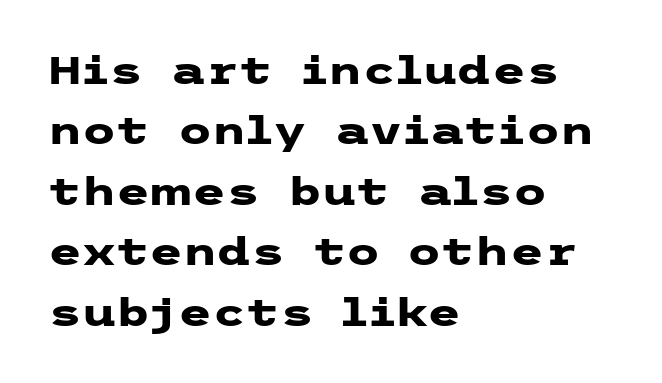
Words float on clear page, feet unadorned. The leading is moderate, giving the passage an even texture. Upright lettering throughout. Examine the stroke ends and you'll find no serifs. Letter spacing: default. A dark, heavy texture on the line: the type is bold.
